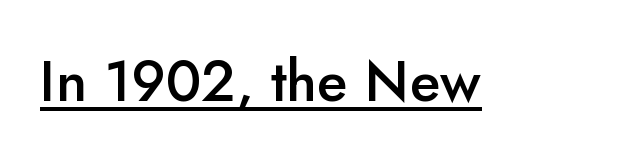
{"serif": "no", "italic": "no", "bold": "semi", "weight": "semibold", "width": "normal", "stroke_contrast": "low", "x_height": "small", "monospaced": "no", "underline": "yes", "letter_spacing": "normal", "letter_spacing_em": 0.0, "glyph_px": 57}
